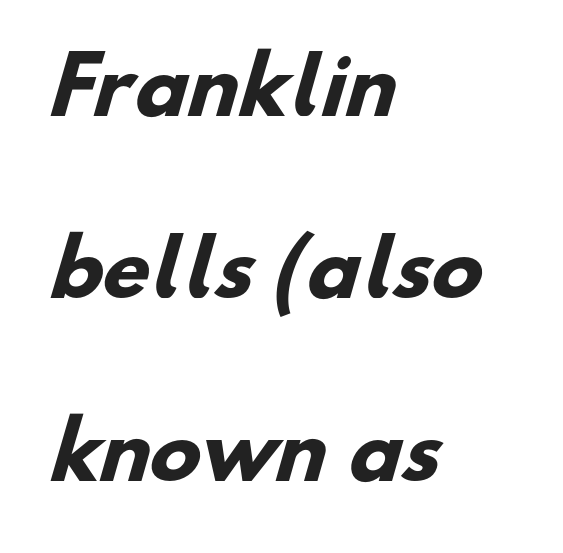
{"serif": "no", "bold": "yes", "weight": "heavy", "width": "normal", "stroke_contrast": "low", "x_height": "small", "monospaced": "no", "underline": "no", "align": "left", "line_spacing": "loose", "line_spacing_ratio": 2.4, "letter_spacing": "normal", "letter_spacing_em": 0.0, "glyph_px": 76}
